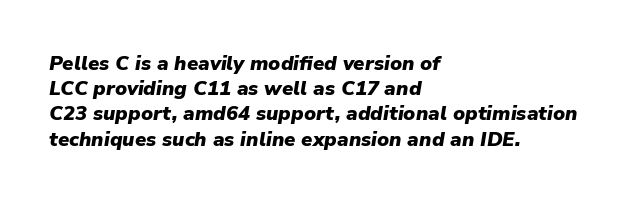
Does extra space separate the letters? No, they use regular spacing. This sample keeps an unexceptional amount of space between lines. Short and long lines alike share a common starting point at left. Students, this is bold: see how much ink each stroke carries. The words here are not underlined. The specimen reads as italic at a glance.
